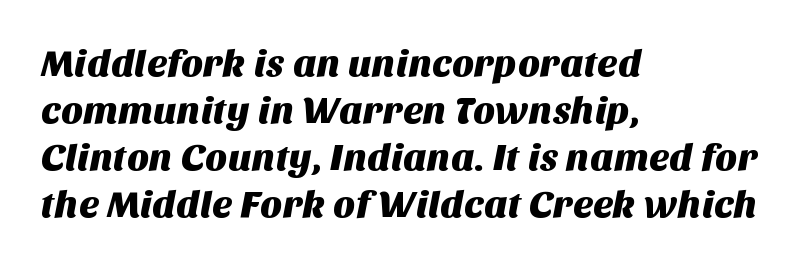
The image shows 38 px sans-serif type; set left-aligned, line spacing 1.24x, normal letter spacing, not underlined; medium stroke contrast and a large x-height.
